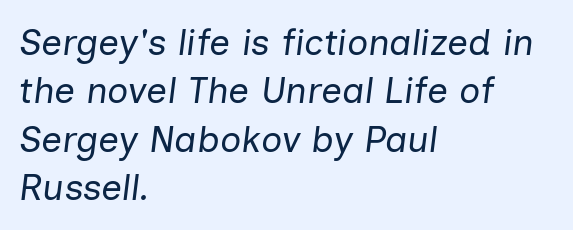
The image shows 37 px regular-weight type, italic (leaning right); set left-aligned, normal line spacing (1.31x), normal letter spacing, not underlined; low stroke contrast and a medium x-height.
